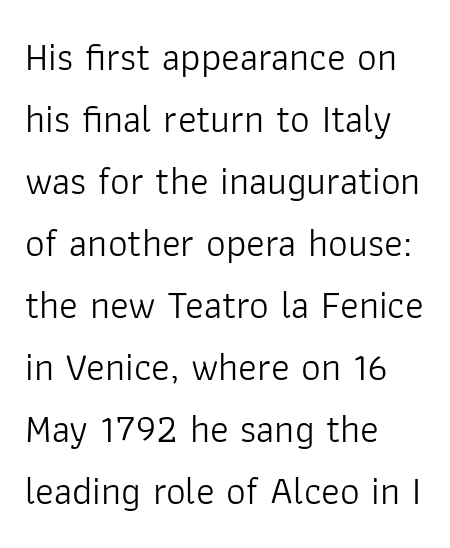
The image shows 39 px light sans-serif type, upright; set left-aligned, normal line spacing (1.59x), normal letter spacing, not underlined; low stroke contrast and a medium x-height.
